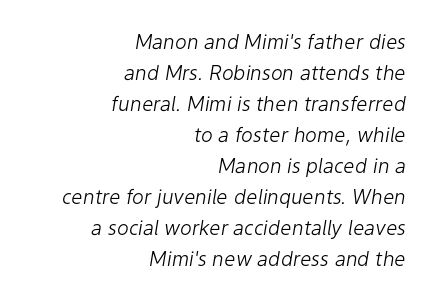
{"italic": "yes", "lean": "right", "slant_degrees": 9, "bold": "no", "underline": "no", "align": "right", "line_spacing": "normal", "line_spacing_ratio": 1.55, "letter_spacing": "normal", "letter_spacing_em": 0.0, "glyph_px": 20}
